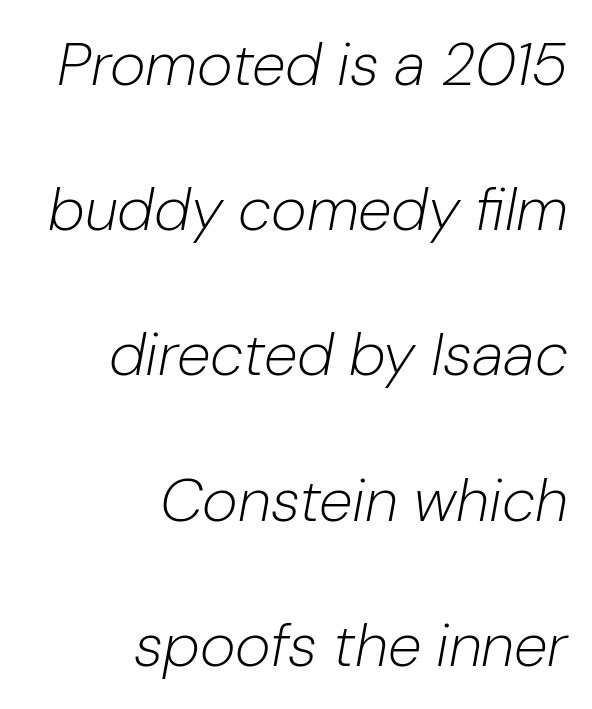
Any mark beneath the type? The region is blank. Nothing heavy about these letters — not bold at all. What stands out about the letter spacing? Nothing — it is the standard amount. The line-height multiplier appears high, well above default. Does the lettering tilt? It does — this is italic.
